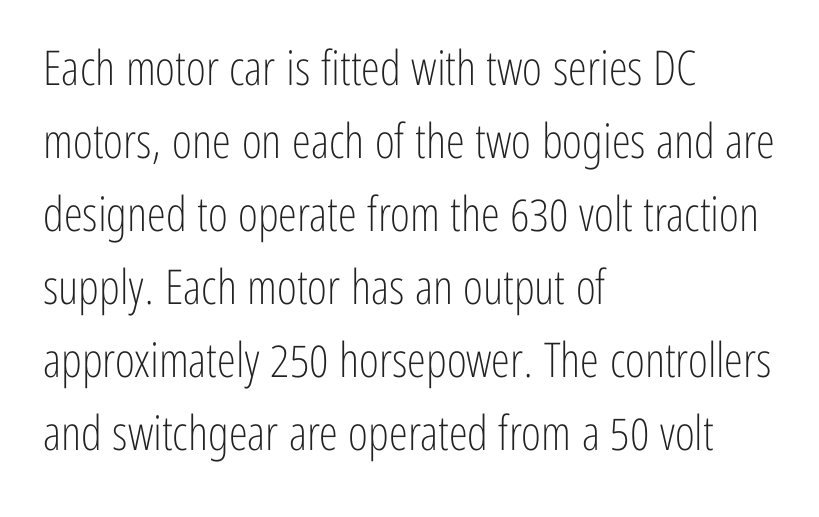
The image shows 48 px light, condensed sans-serif type, upright; set left-aligned, normal line spacing (1.52x), normal letter spacing, not underlined; low stroke contrast and a medium x-height.
